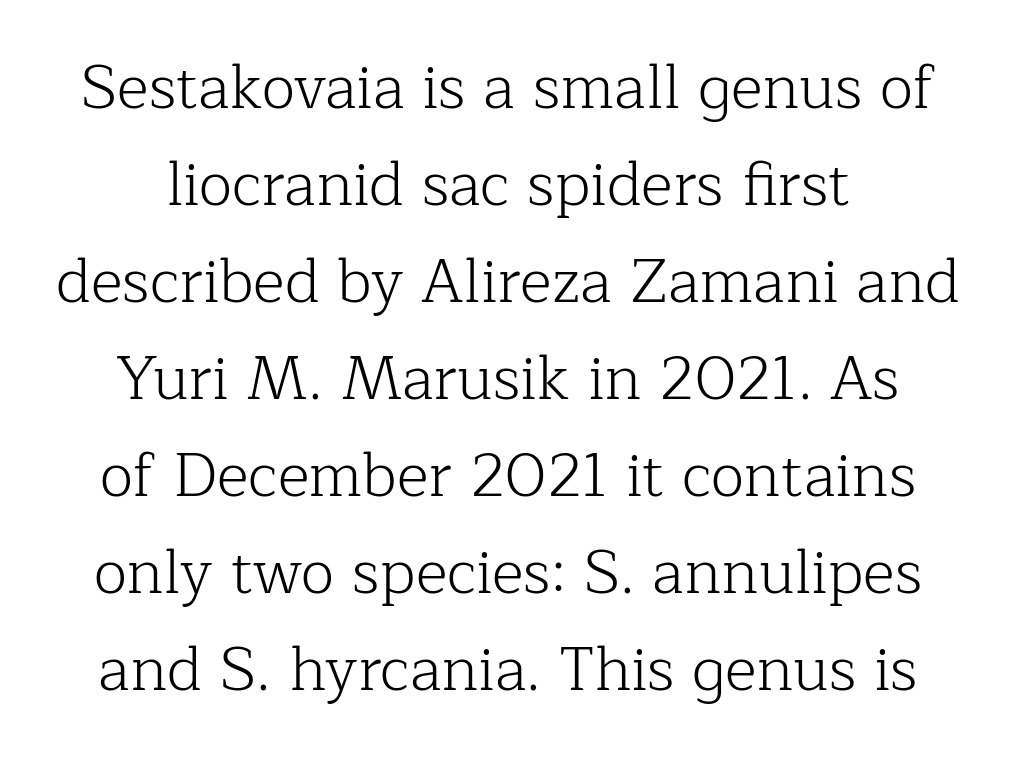
The image shows 61 px light serif type, upright; set centered, normal line spacing (1.59x), normal letter spacing, not underlined; low stroke contrast and a medium x-height.
